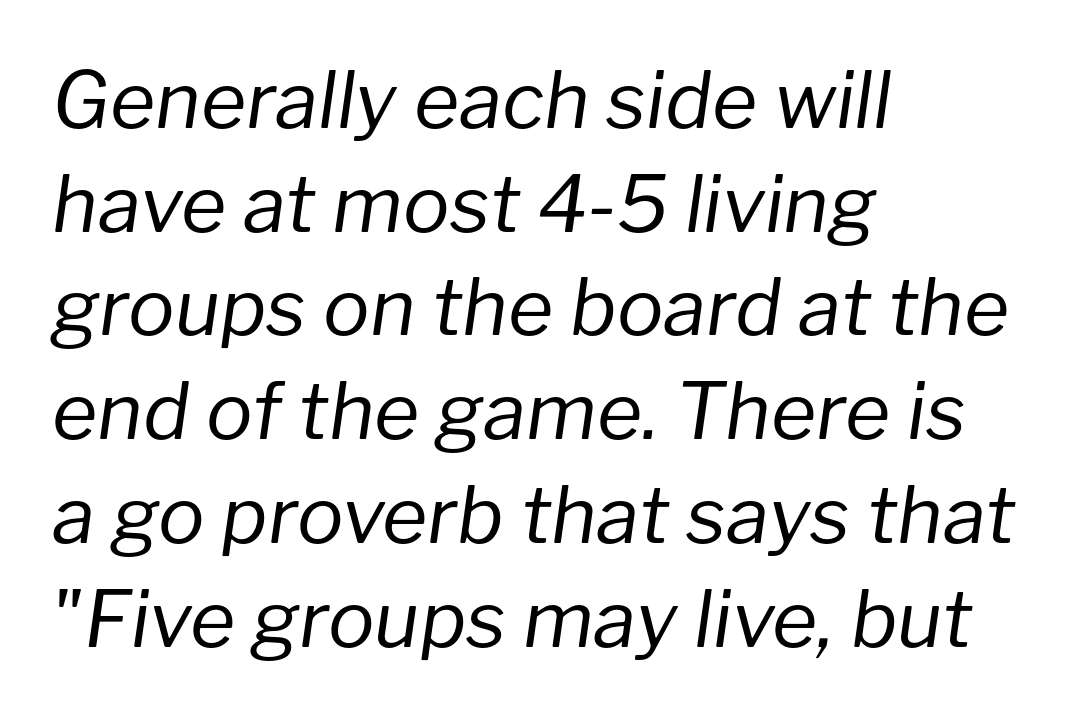
Q: Is the text bold? A: No.
Q: Is the text italic (slanted)? A: Yes, it leans right by about 8 degrees.
Q: Is the text underlined? A: No.
Q: How is the paragraph aligned? A: Left-aligned.
Q: Is the spacing between letters normal or unusually wide? A: Normal.
Q: Is the spacing between lines tight, normal or loose? A: Normal.
Q: Width (condensed, normal, or wide)? A: Normal.
Q: Stroke contrast? A: Low.
Q: x-height? A: Medium.
Q: Monospaced? A: No.
